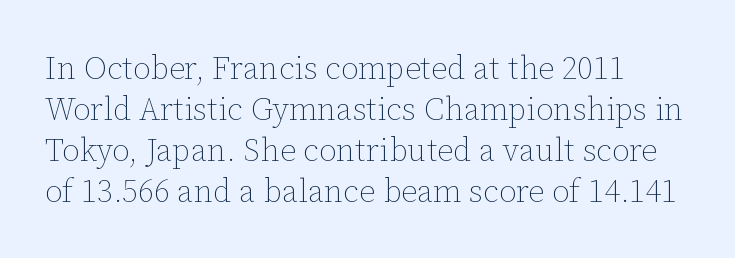
The typesetting does not lean heavy: it is not bold. No word sits above an underline. Is the letter spacing exaggerated? No — it looks like the ordinary default. Is this a fixed-width face? No — the glyphs have proportional, varying widths. Is there any slant? The stems are plumb. Alignment: flush left.
